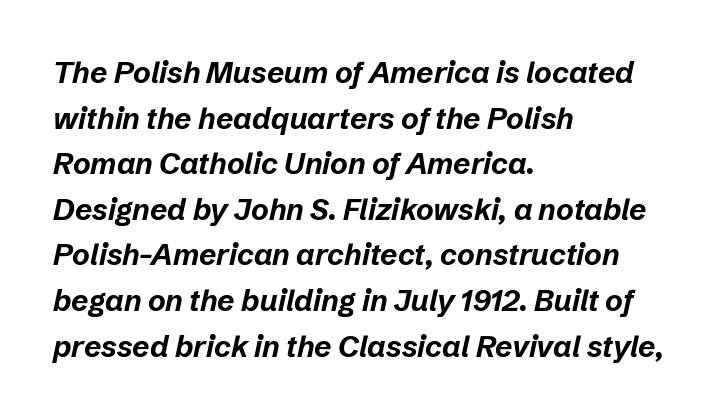
The image shows 30 px bold type, italic (leaning right); set left-aligned, normal line spacing (1.52x), normal letter spacing, not underlined; low stroke contrast and a medium x-height.
